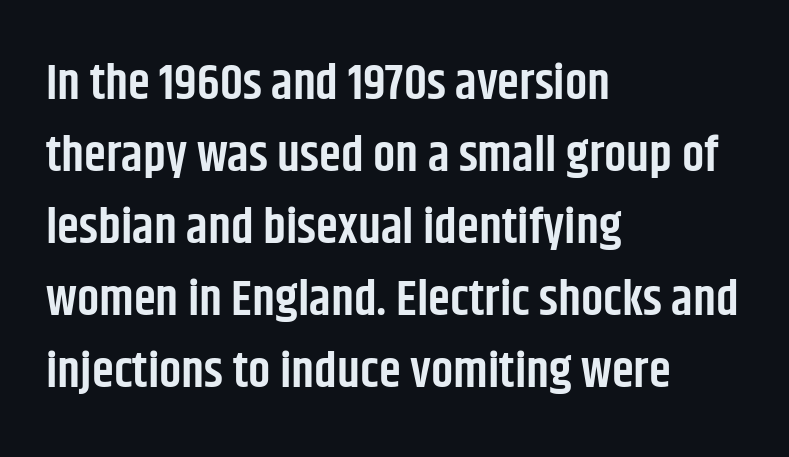
The image shows 50 px semibold, condensed sans-serif type, upright; set left-aligned, normal line spacing (1.44x), normal letter spacing, not underlined; low stroke contrast and a large x-height.
